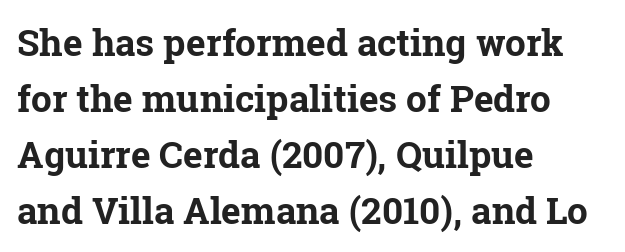
Q: Is the text bold? A: Yes.
Q: Is the text italic (slanted)? A: No, it is upright.
Q: Is the typeface a serif or a sans-serif typeface? A: Serif.
Q: Is the text underlined? A: No.
Q: How is the paragraph aligned? A: Left-aligned.
Q: Is the spacing between letters normal or unusually wide? A: Normal.
Q: Is the spacing between lines tight, normal or loose? A: Normal.
Q: Width (condensed, normal, or wide)? A: Normal.
Q: Stroke contrast? A: Low.
Q: x-height? A: Medium.
Q: Monospaced? A: No.
